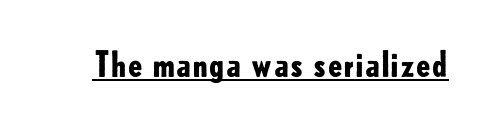
Q: Is the text bold? A: Yes.
Q: Is the text italic (slanted)? A: No, it is upright.
Q: Is the typeface a serif or a sans-serif typeface? A: Sans-serif.
Q: Is the text underlined? A: Yes.
Q: Is the spacing between letters normal or unusually wide? A: Normal.
Q: Width (condensed, normal, or wide)? A: Normal.
Q: Stroke contrast? A: Low.
Q: x-height? A: Small.
Q: Monospaced? A: No.
